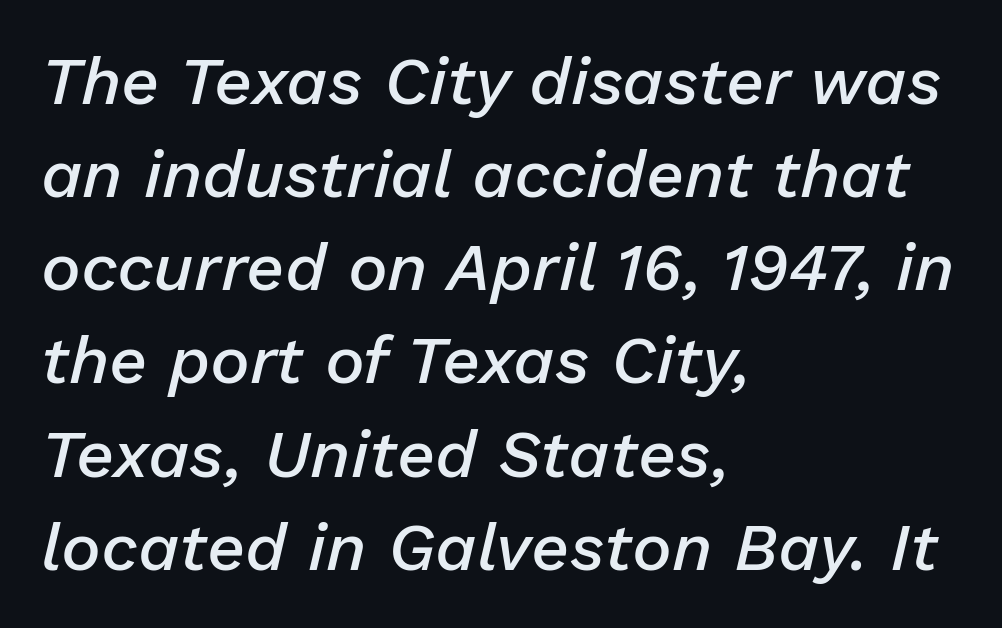
Inter-character spacing is left at the font's built-in metrics. The lines in this sample share a left origin and differ only in where they stop. Quick note: italic. Semibold letterforms, between regular and bold.
